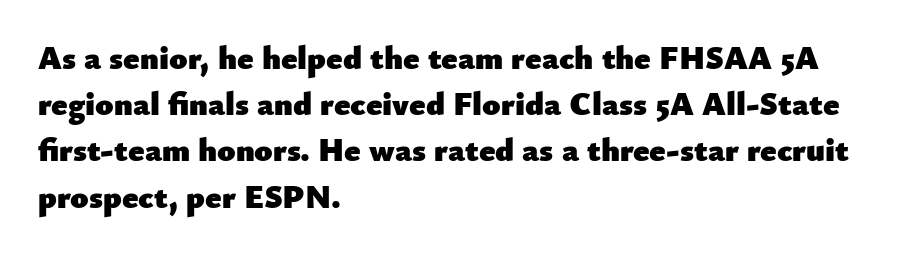
The image shows 33 px heavy sans-serif type, upright; set left-aligned, normal line spacing (1.4x), normal letter spacing, not underlined; low stroke contrast and a small x-height.
